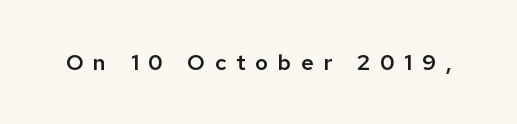
The image shows 22 px text type, upright; set unusually wide letter spacing (+0.44 em), not underlined.
